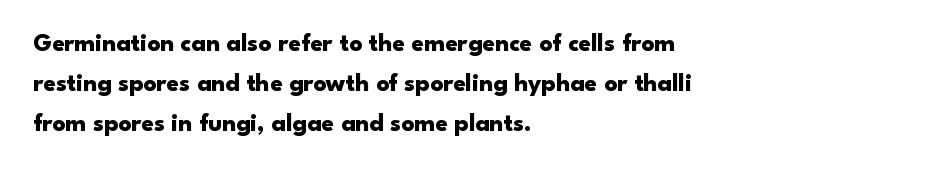
The image shows 25 px bold type, upright; set left-aligned, normal line spacing (1.6x), normal letter spacing, not underlined.
